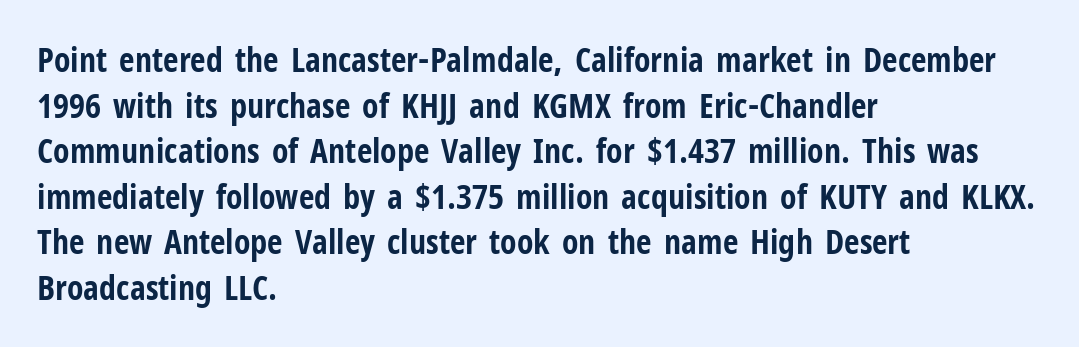
Q: Is the text bold? A: Yes.
Q: Is the text italic (slanted)? A: No, it is upright.
Q: Is the typeface a serif or a sans-serif typeface? A: Sans-serif.
Q: Is the text underlined? A: No.
Q: How is the paragraph aligned? A: Left-aligned.
Q: Is the spacing between letters normal or unusually wide? A: Normal.
Q: Is the spacing between lines tight, normal or loose? A: Normal.
Q: Width (condensed, normal, or wide)? A: Condensed.
Q: Stroke contrast? A: Low.
Q: x-height? A: Medium.
Q: Monospaced? A: No.
